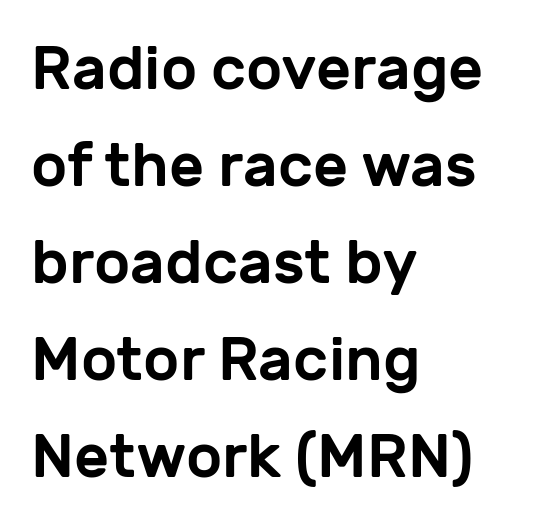
{"serif": "no", "italic": "no", "width": "normal", "stroke_contrast": "low", "x_height": "medium", "monospaced": "no", "underline": "no", "align": "left", "line_spacing": "normal", "line_spacing_ratio": 1.59, "letter_spacing": "normal", "letter_spacing_em": 0.0, "glyph_px": 61}
